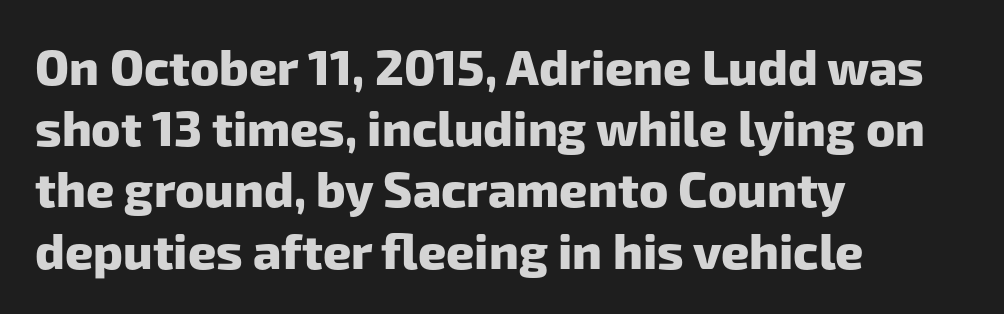
Line starts are locked; line ends wander. You'd pick this weight for a headline — it's a proper bold. Default kerning and tracking; the words read as compact shapes. The face used here is proportionally spaced, like ordinary book or web type.
